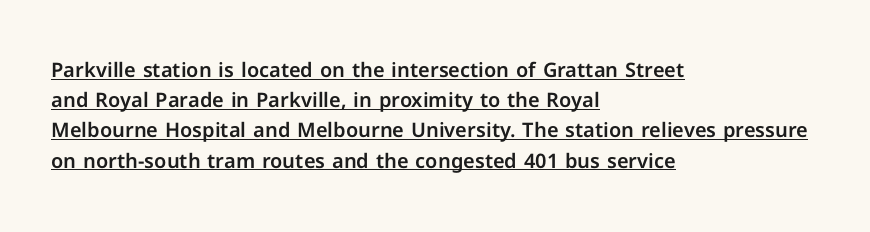
The image shows 20 px text type, upright; set left-aligned, normal line spacing (1.51x), normal letter spacing, underlined.
